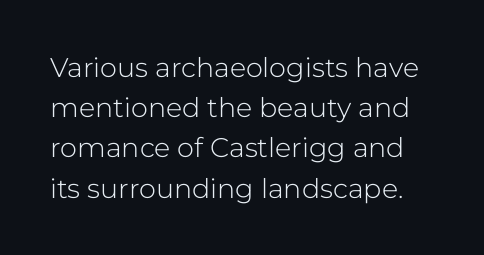
The image shows 27 px text type, upright; set normal line spacing (1.49x), normal letter spacing, not underlined.
